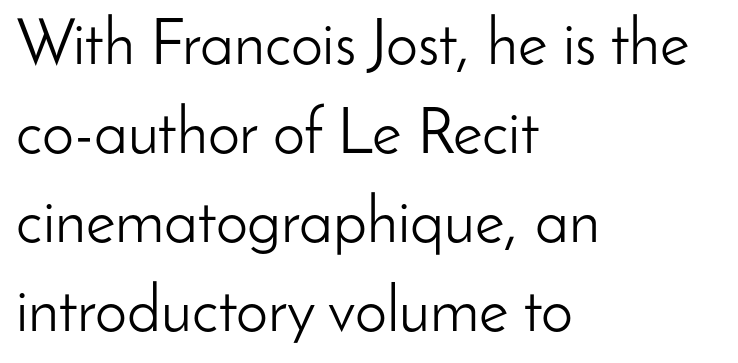
{"serif": "no", "italic": "no", "bold": "no", "weight": "light", "width": "normal", "stroke_contrast": "low", "x_height": "small", "monospaced": "no", "underline": "no", "align": "left", "line_spacing": "normal", "line_spacing_ratio": 1.39, "letter_spacing": "normal", "letter_spacing_em": 0.0, "glyph_px": 64}
